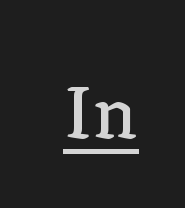
{"serif": "yes", "italic": "no", "width": "normal", "stroke_contrast": "low", "x_height": "medium", "monospaced": "no", "underline": "yes", "letter_spacing": "normal", "letter_spacing_em": 0.0, "glyph_px": 73}
